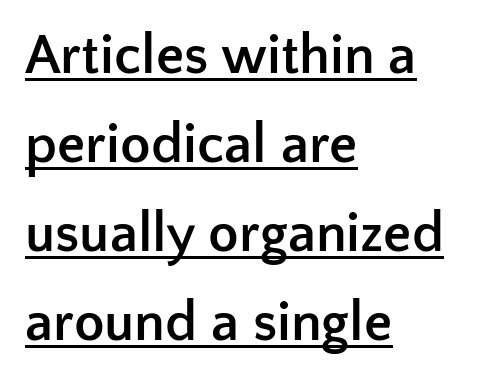
The passage shown is underscored from start to finish. Its strokes are broad and dark, the hallmark of bold type. Visually the block forms a straight wall on the left and a jagged coastline on the right. You can tell from the bare stems that sans-serif type was used.
